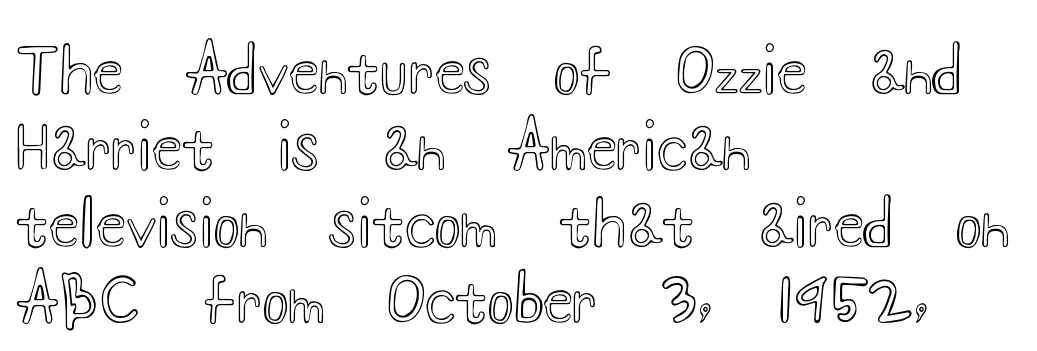
The image shows 62 px wide type, upright; set left-aligned, line spacing 1.23x, normal letter spacing, not underlined; a small x-height.
